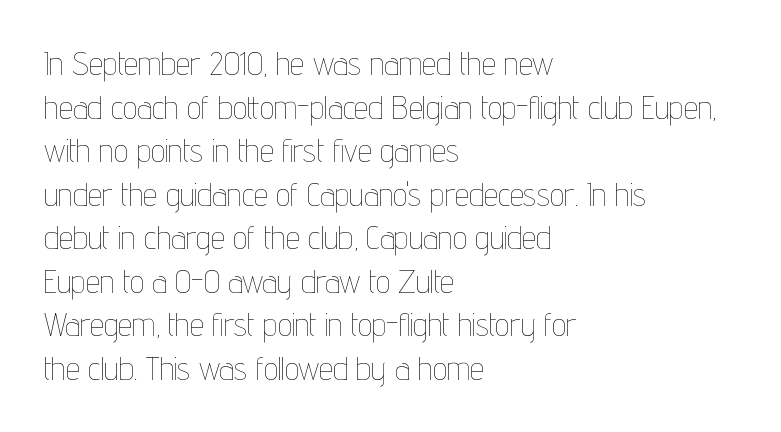
Q: Is the text bold? A: No.
Q: Is the text italic (slanted)? A: No, it is upright.
Q: Is the text underlined? A: No.
Q: How is the paragraph aligned? A: Left-aligned.
Q: Is the spacing between letters normal or unusually wide? A: Normal.
Q: Is the spacing between lines tight, normal or loose? A: Normal.
Q: Width (condensed, normal, or wide)? A: Condensed.
Q: Stroke contrast? A: Low.
Q: x-height? A: Medium.
Q: Monospaced? A: No.
